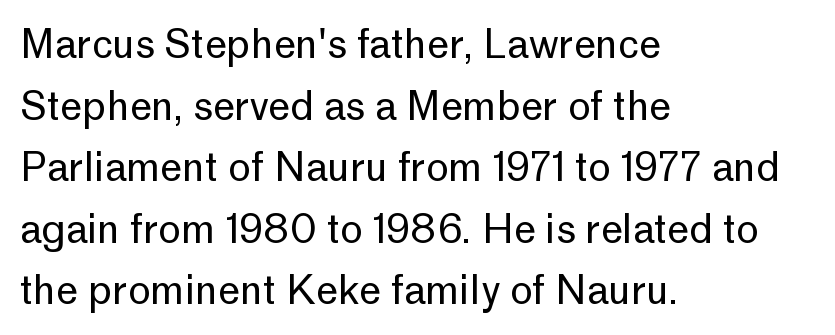
{"serif": "no", "italic": "no", "bold": "no", "weight": "regular", "width": "normal", "stroke_contrast": "low", "x_height": "medium", "monospaced": "no", "underline": "no", "align": "left", "line_spacing": "normal", "line_spacing_ratio": 1.58, "letter_spacing": "normal", "letter_spacing_em": 0.0, "glyph_px": 39}
